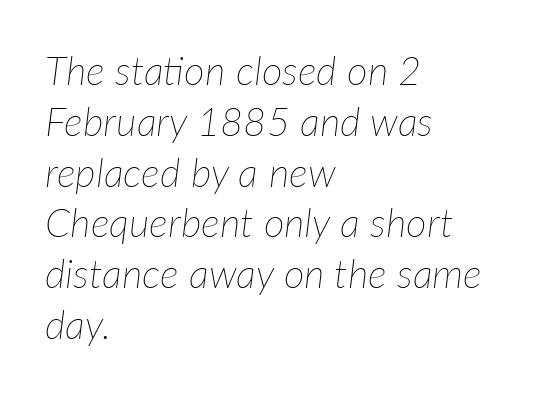
The image shows 40 px thin type, italic (leaning right); set left-aligned, normal line spacing (1.27x), normal letter spacing, not underlined; low stroke contrast and a medium x-height.
